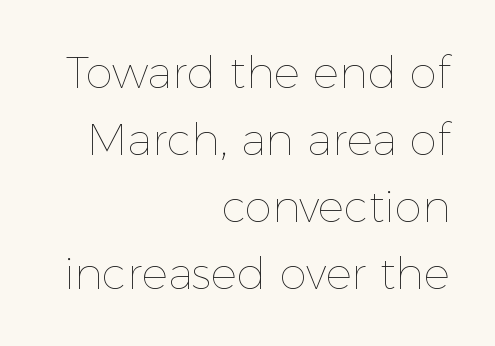
Q: Is the text bold? A: No.
Q: Is the text italic (slanted)? A: No, it is upright.
Q: Is the text underlined? A: No.
Q: How is the paragraph aligned? A: Right-aligned.
Q: Is the spacing between letters normal or unusually wide? A: Normal.
Q: Is the spacing between lines tight, normal or loose? A: Normal.
Q: Width (condensed, normal, or wide)? A: Normal.
Q: x-height? A: Medium.
Q: Monospaced? A: No.
